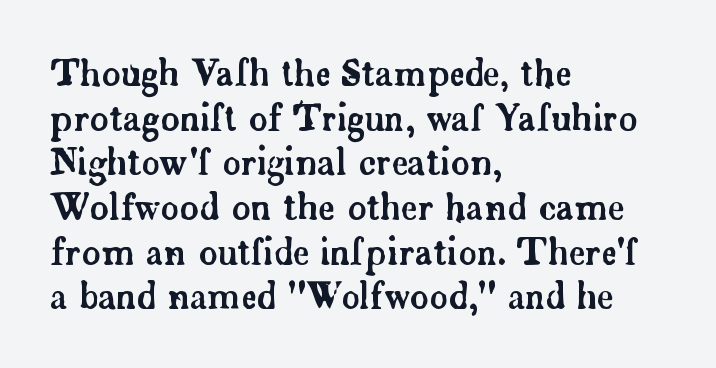
The letterforms sit shoulder to shoulder at normal distance. Descender tails drop into unmarked territory. Yep, those are serifs on the letters. Reading down the block, your eye returns to a fixed left position each line. Each letter keeps its own natural width here, so spacing adapts to shape. The lettering holds an erect, upright posture throughout.
